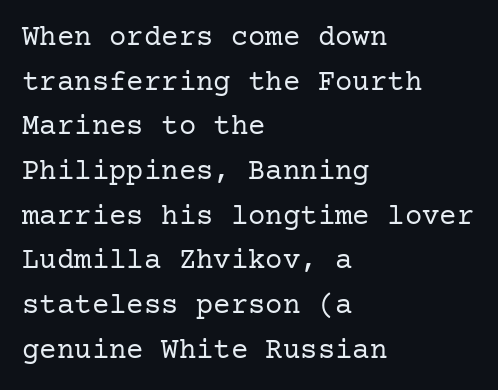
Q: Is the text bold? A: No.
Q: Is the text italic (slanted)? A: No, it is upright.
Q: Is the typeface a serif or a sans-serif typeface? A: Serif.
Q: Is the text underlined? A: No.
Q: How is the paragraph aligned? A: Left-aligned.
Q: Is the spacing between letters normal or unusually wide? A: Normal.
Q: Is the spacing between lines tight, normal or loose? A: Normal.
Q: Width (condensed, normal, or wide)? A: Normal.
Q: Stroke contrast? A: Low.
Q: x-height? A: Medium.
